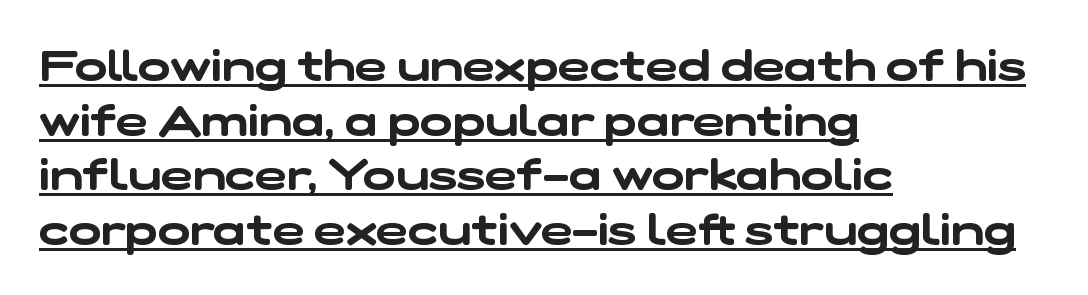
Q: Is the typeface a serif or a sans-serif typeface? A: Sans-serif.
Q: Is the text underlined? A: Yes.
Q: How is the paragraph aligned? A: Left-aligned.
Q: Is the spacing between letters normal or unusually wide? A: Normal.
Q: Is the spacing between lines tight, normal or loose? A: Normal.
Q: Width (condensed, normal, or wide)? A: Wide.
Q: Stroke contrast? A: Low.
Q: x-height? A: Medium.
Q: Monospaced? A: No.
